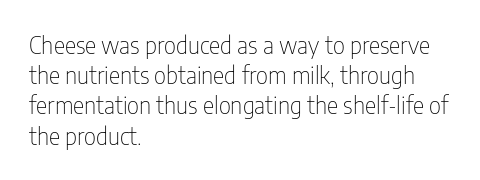
{"italic": "no", "bold": "no", "underline": "no", "align": "left", "line_spacing": "normal", "line_spacing_ratio": 1.26, "letter_spacing": "normal", "letter_spacing_em": 0.0, "glyph_px": 24}
